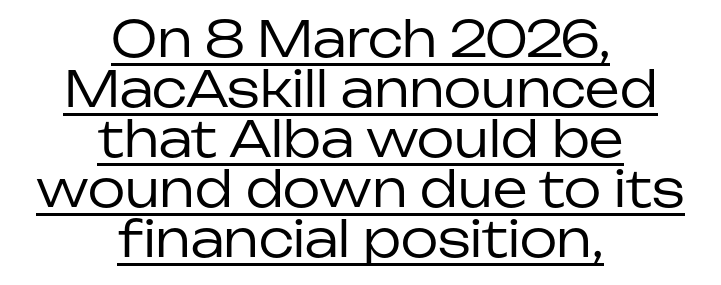
Q: Is the text bold? A: No.
Q: Is the text italic (slanted)? A: No, it is upright.
Q: Is the typeface a serif or a sans-serif typeface? A: Sans-serif.
Q: Is the text underlined? A: Yes.
Q: How is the paragraph aligned? A: Centered.
Q: Is the spacing between letters normal or unusually wide? A: Normal.
Q: Is the spacing between lines tight, normal or loose? A: Tight.
Q: Width (condensed, normal, or wide)? A: Normal.
Q: Stroke contrast? A: Low.
Q: x-height? A: Medium.
Q: Monospaced? A: No.
